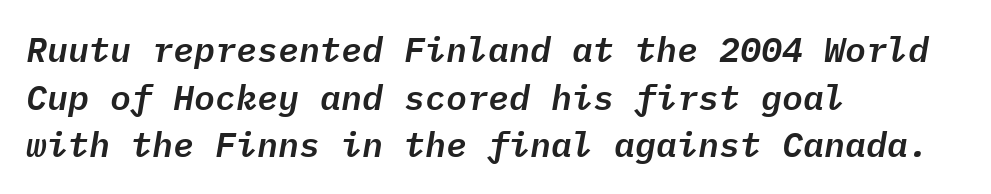
Q: Is the text italic (slanted)? A: Yes, it leans right by about 9 degrees.
Q: Is the text underlined? A: No.
Q: How is the paragraph aligned? A: Left-aligned.
Q: Is the spacing between letters normal or unusually wide? A: Normal.
Q: Is the spacing between lines tight, normal or loose? A: Normal.
Q: Width (condensed, normal, or wide)? A: Normal.
Q: Stroke contrast? A: Low.
Q: x-height? A: Medium.
Q: Monospaced? A: Yes.
